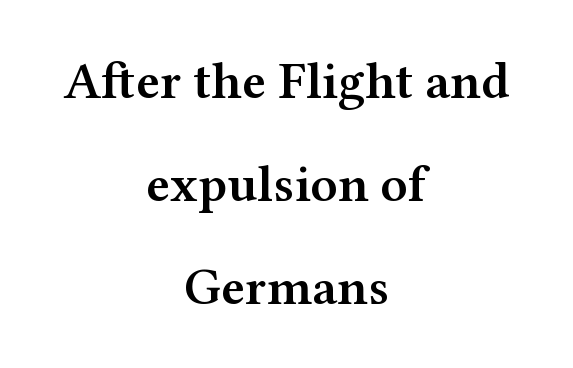
{"serif": "yes", "italic": "no", "bold": "semi", "weight": "semibold", "width": "wide", "stroke_contrast": "medium", "x_height": "medium", "monospaced": "no", "underline": "no", "align": "center", "line_spacing": "loose", "line_spacing_ratio": 1.98, "letter_spacing": "normal", "letter_spacing_em": 0.0, "glyph_px": 52}
